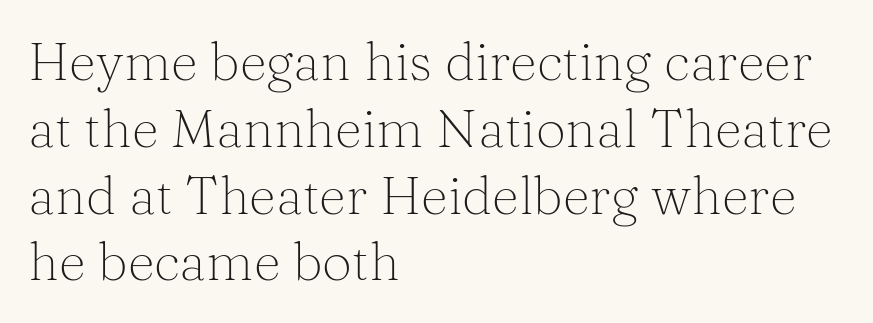
Decoration check: the copy has no underline. Classification — serif. Stroke thickness stays within the range of a standard reading face or lighter. Notice how the stems are strictly vertical — no italics here.
